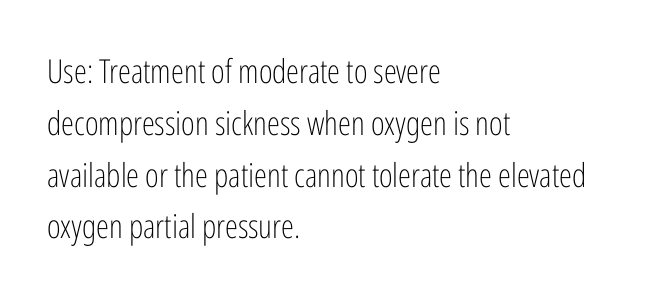
Q: Is the text bold? A: No.
Q: Is the text italic (slanted)? A: No, it is upright.
Q: Is the typeface a serif or a sans-serif typeface? A: Sans-serif.
Q: Is the text underlined? A: No.
Q: How is the paragraph aligned? A: Left-aligned.
Q: Is the spacing between letters normal or unusually wide? A: Normal.
Q: Is the spacing between lines tight, normal or loose? A: Normal.
Q: Width (condensed, normal, or wide)? A: Condensed.
Q: Stroke contrast? A: Low.
Q: x-height? A: Medium.
Q: Monospaced? A: No.
